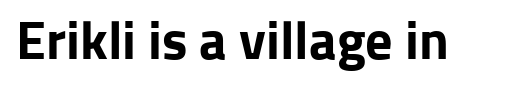
Q: Is the text bold? A: Yes.
Q: Is the text italic (slanted)? A: No, it is upright.
Q: Is the typeface a serif or a sans-serif typeface? A: Sans-serif.
Q: Is the text underlined? A: No.
Q: Is the spacing between letters normal or unusually wide? A: Normal.
Q: Width (condensed, normal, or wide)? A: Normal.
Q: Stroke contrast? A: Low.
Q: x-height? A: Medium.
Q: Monospaced? A: No.
